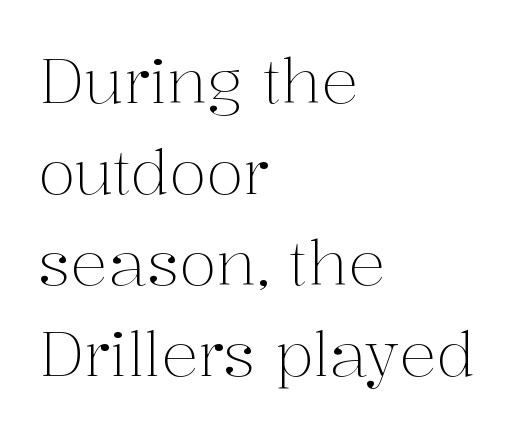
{"serif": "yes", "italic": "no", "bold": "no", "weight": "light", "width": "normal", "stroke_contrast": "medium", "x_height": "medium", "monospaced": "no", "underline": "no", "align": "left", "line_spacing": "normal", "line_spacing_ratio": 1.47, "letter_spacing": "normal", "letter_spacing_em": 0.0, "glyph_px": 62}
